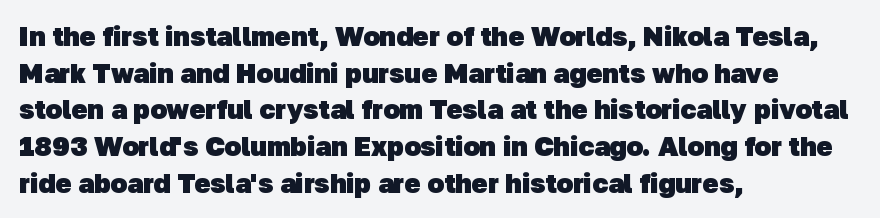
Q: Is the text bold? A: Yes.
Q: Is the text underlined? A: No.
Q: How is the paragraph aligned? A: Left-aligned.
Q: Is the spacing between letters normal or unusually wide? A: Normal.
Q: Is the spacing between lines tight, normal or loose? A: Normal.
